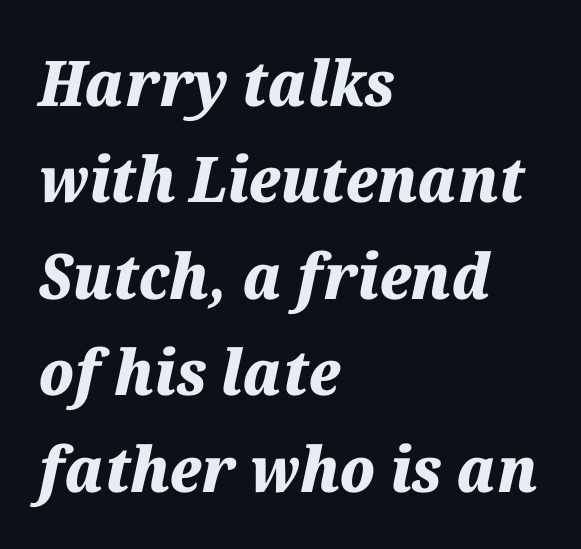
Q: Is the text bold? A: Yes.
Q: Is the text italic (slanted)? A: Yes, it leans right by about 12 degrees.
Q: Is the text underlined? A: No.
Q: How is the paragraph aligned? A: Left-aligned.
Q: Is the spacing between letters normal or unusually wide? A: Normal.
Q: Is the spacing between lines tight, normal or loose? A: Normal.
Q: Width (condensed, normal, or wide)? A: Normal.
Q: Stroke contrast? A: Medium.
Q: x-height? A: Medium.
Q: Monospaced? A: No.
